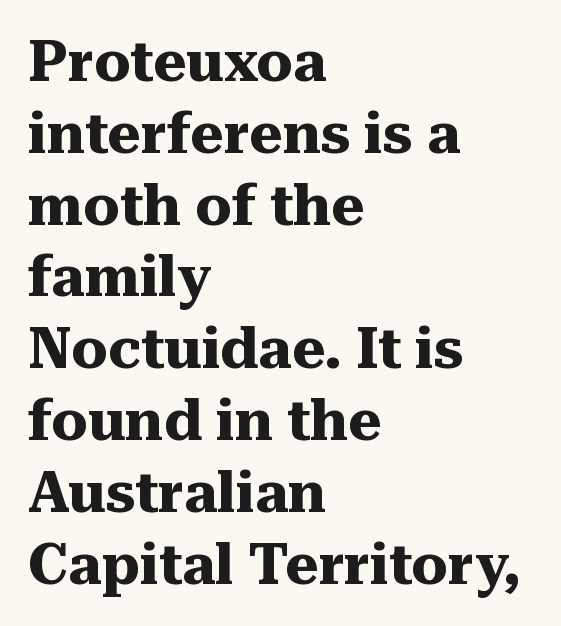
Q: Is the text bold? A: Yes.
Q: Is the text italic (slanted)? A: No, it is upright.
Q: Is the typeface a serif or a sans-serif typeface? A: Serif.
Q: Is the text underlined? A: No.
Q: How is the paragraph aligned? A: Left-aligned.
Q: Is the spacing between letters normal or unusually wide? A: Normal.
Q: Is the spacing between lines tight, normal or loose? A: Normal.
Q: Width (condensed, normal, or wide)? A: Normal.
Q: Stroke contrast? A: Medium.
Q: x-height? A: Medium.
Q: Monospaced? A: No.
